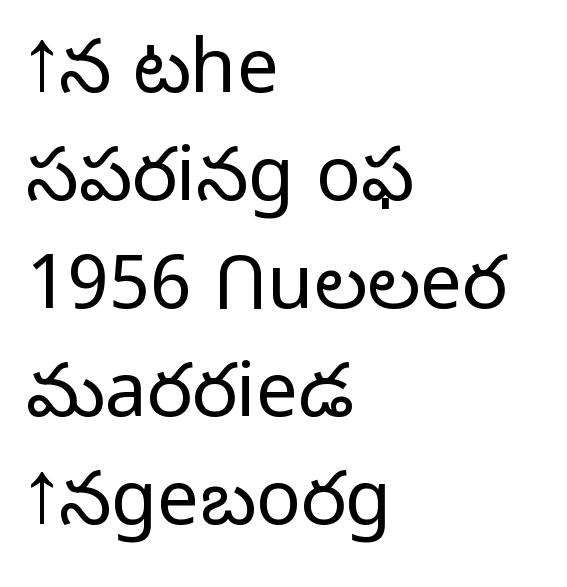
Where is the straight margin? On the left. The lettering stays uniformly vertical, giving the passage a roman look. Weight: regular or lighter. The rendering shows plain stroke endings on the letterforms — a sans-serif design. Proportional: the letters do not fall into vertical columns. Honestly, the letter spacing is just normal — you wouldn't notice it.
